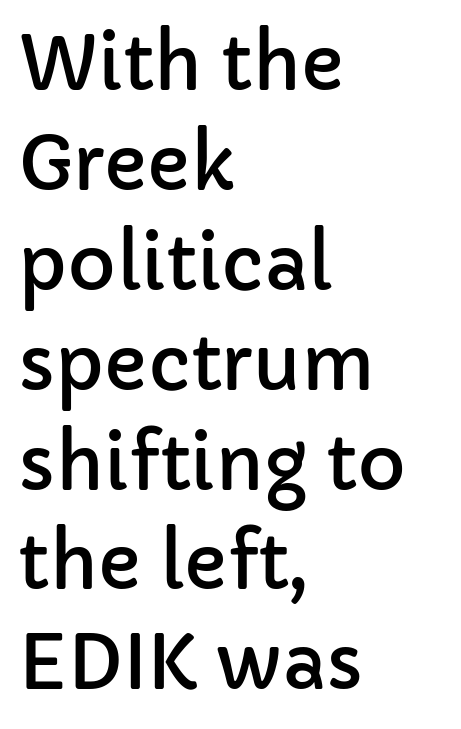
{"serif": "no", "italic": "no", "width": "normal", "stroke_contrast": "low", "x_height": "medium", "monospaced": "no", "underline": "no", "align": "left", "line_spacing": "normal", "line_spacing_ratio": 1.35, "letter_spacing": "normal", "letter_spacing_em": 0.0, "glyph_px": 74}
